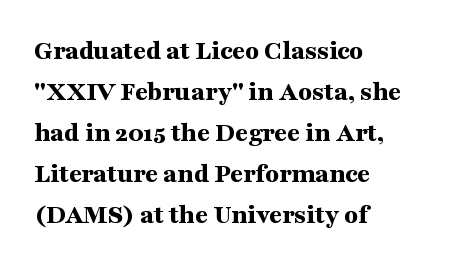
{"serif": "yes", "italic": "no", "bold": "yes", "weight": "bold", "width": "wide", "stroke_contrast": "medium", "x_height": "medium", "monospaced": "no", "underline": "no", "align": "left", "line_spacing": "normal", "line_spacing_ratio": 1.46, "letter_spacing": "normal", "letter_spacing_em": 0.0, "glyph_px": 28}
